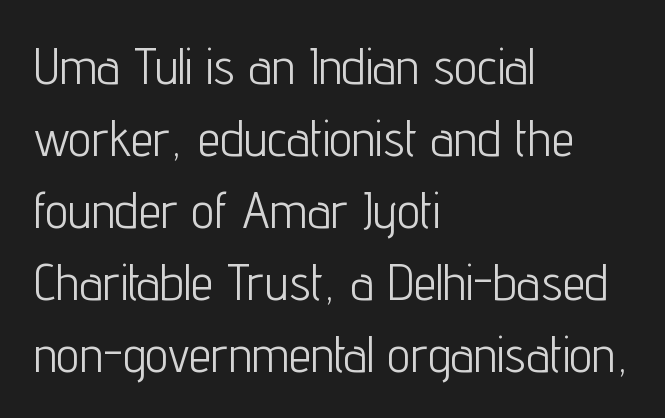
Q: Is the text bold? A: No.
Q: Is the text italic (slanted)? A: No, it is upright.
Q: Is the typeface a serif or a sans-serif typeface? A: Sans-serif.
Q: Is the text underlined? A: No.
Q: How is the paragraph aligned? A: Left-aligned.
Q: Is the spacing between letters normal or unusually wide? A: Normal.
Q: Is the spacing between lines tight, normal or loose? A: Normal.
Q: Width (condensed, normal, or wide)? A: Condensed.
Q: Stroke contrast? A: Low.
Q: x-height? A: Medium.
Q: Monospaced? A: No.
